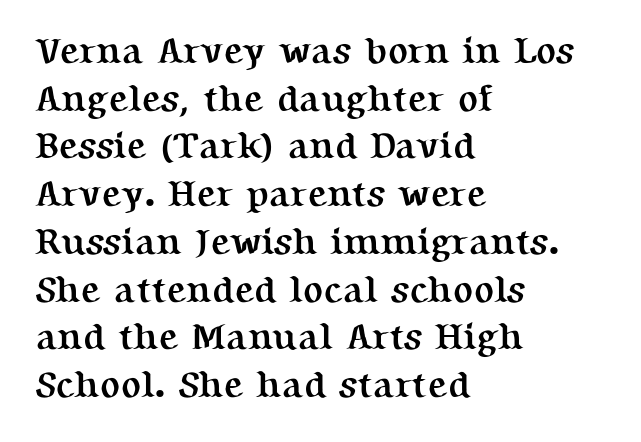
{"serif": "yes", "italic": "no", "bold": "yes", "weight": "semibold", "width": "normal", "stroke_contrast": "medium", "x_height": "medium", "monospaced": "no", "underline": "no", "align": "left", "line_spacing": "normal", "line_spacing_ratio": 1.29, "letter_spacing": "normal", "letter_spacing_em": 0.0, "glyph_px": 37}
